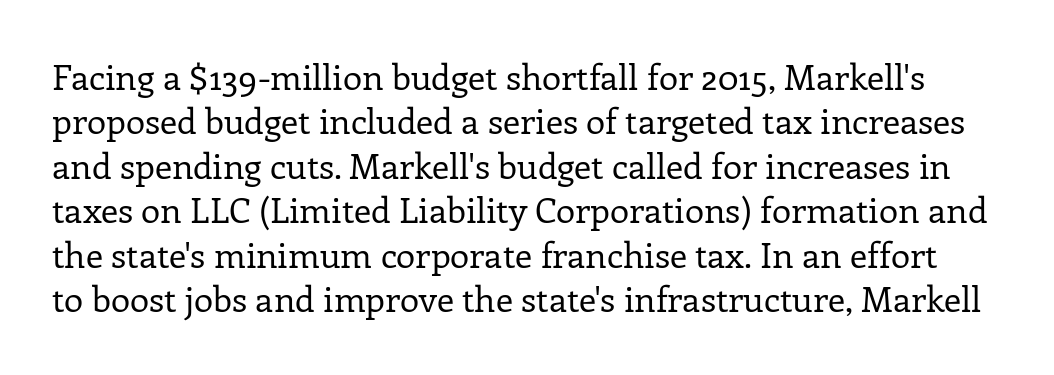
Q: Is the text bold? A: No.
Q: Is the text italic (slanted)? A: No, it is upright.
Q: Is the typeface a serif or a sans-serif typeface? A: Serif.
Q: Is the text underlined? A: No.
Q: Is the spacing between letters normal or unusually wide? A: Normal.
Q: Is the spacing between lines tight, normal or loose? A: Normal.
Q: Width (condensed, normal, or wide)? A: Normal.
Q: Stroke contrast? A: Low.
Q: x-height? A: Medium.
Q: Monospaced? A: No.
